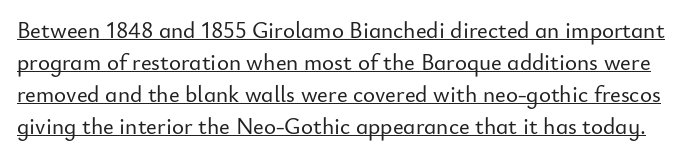
This is roman type, the default non-slanted kind. Interline gaps are of average width in this sample. In terms of letterspacing, this is plain default setting. These characters rest on top of a visible drawn line.
